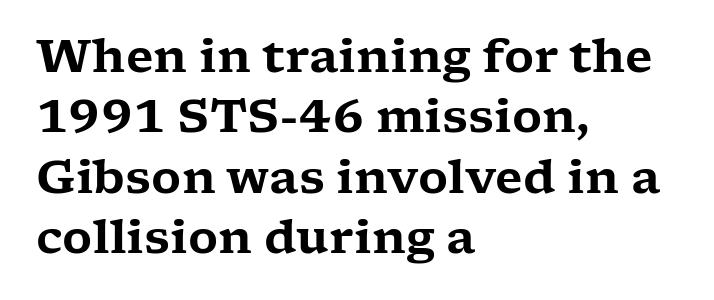
{"serif": "yes", "italic": "no", "width": "wide", "stroke_contrast": "low", "x_height": "medium", "monospaced": "no", "underline": "no", "align": "left", "line_spacing": "normal", "line_spacing_ratio": 1.31, "letter_spacing": "normal", "letter_spacing_em": 0.0, "glyph_px": 46}
